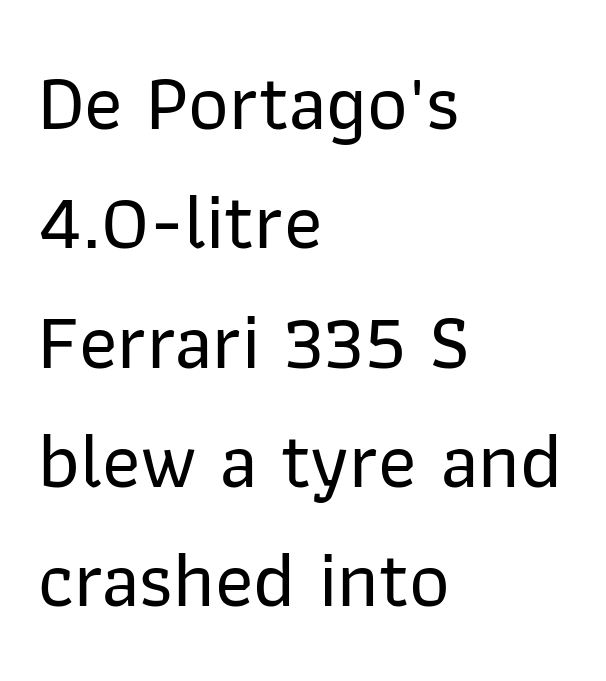
The image shows 79 px sans-serif type, upright; set left-aligned, normal line spacing (1.51x), normal letter spacing, not underlined; low stroke contrast and a medium x-height.
